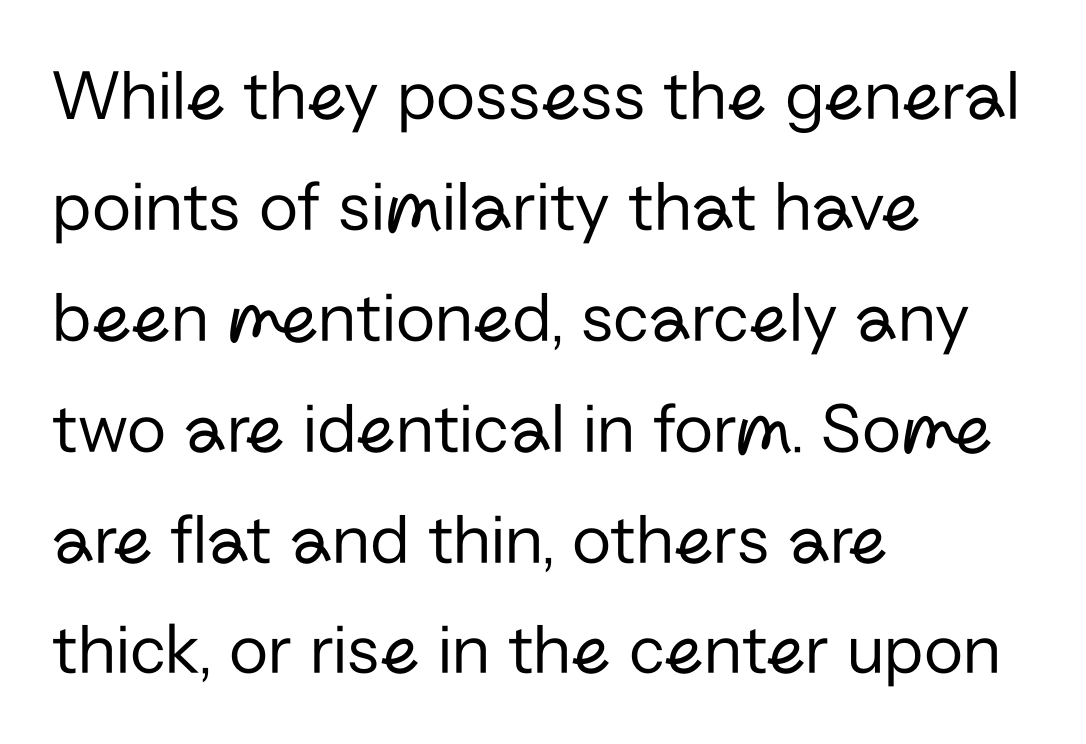
The image shows 72 px regular-weight sans-serif type, upright; set left-aligned, normal line spacing (1.54x), normal letter spacing, not underlined; low stroke contrast and a medium x-height.
